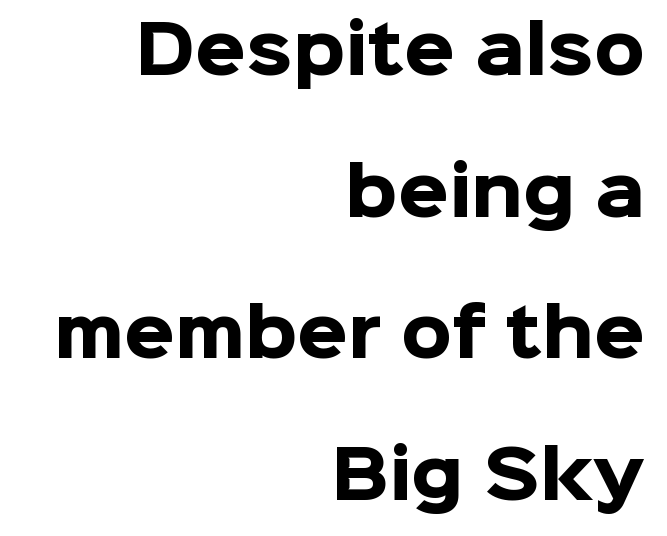
Chunky letters — that's bold for sure. Tracking here is standard; glyphs follow each other at the usual distance. The passage shown is not underscored anywhere. A typesetter would label this face a sans. The typesetter chose a ragged-left arrangement here. Vertical strokes here are truly vertical.
